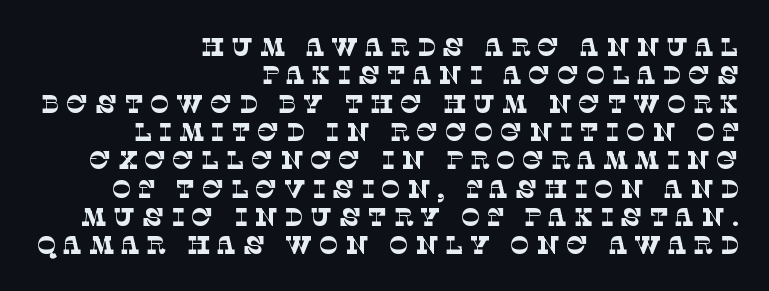
The vertical gap from one line to the next is small. Honestly, the letter spacing is so wide it's the main thing you notice. Right-aligned paragraph, ragged on the left. Words float on clear page, feet unadorned. Weight: not bold — regular or lighter.
